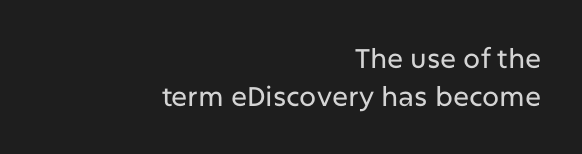
Q: Is the text italic (slanted)? A: No, it is upright.
Q: Is the text underlined? A: No.
Q: How is the paragraph aligned? A: Right-aligned.
Q: Is the spacing between letters normal or unusually wide? A: Normal.
Q: Is the spacing between lines tight, normal or loose? A: Normal.
